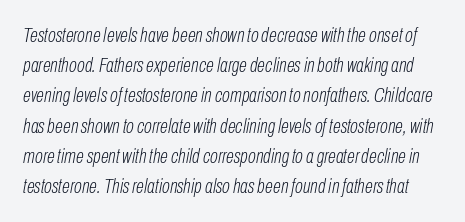
{"italic": "yes", "lean": "right", "slant_degrees": 10, "bold": "no", "underline": "no", "line_spacing": "normal", "line_spacing_ratio": 1.44, "letter_spacing": "normal", "letter_spacing_em": 0.0, "glyph_px": 21}
